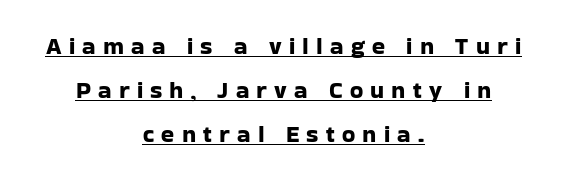
{"italic": "no", "underline": "yes", "align": "center", "line_spacing_ratio": 1.84, "letter_spacing": "wide", "letter_spacing_em": 0.3, "glyph_px": 24}
